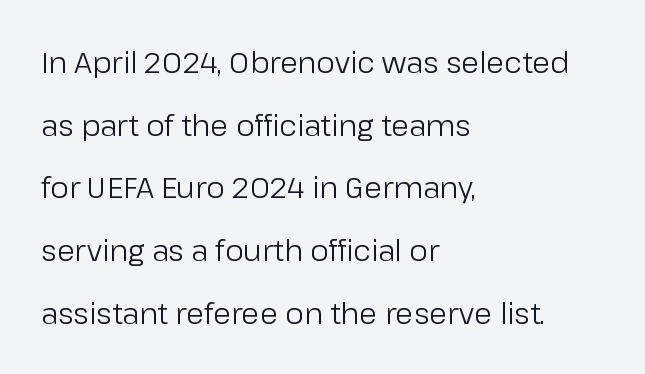
Q: Is the text bold? A: No.
Q: Is the text italic (slanted)? A: No, it is upright.
Q: Is the typeface a serif or a sans-serif typeface? A: Sans-serif.
Q: Is the text underlined? A: No.
Q: How is the paragraph aligned? A: Left-aligned.
Q: Is the spacing between letters normal or unusually wide? A: Normal.
Q: Is the spacing between lines tight, normal or loose? A: Loose.
Q: Width (condensed, normal, or wide)? A: Normal.
Q: Stroke contrast? A: Low.
Q: x-height? A: Medium.
Q: Monospaced? A: No.
